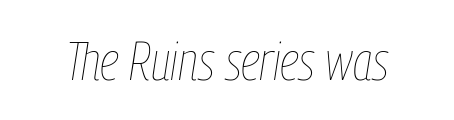
The image shows 53 px thin, condensed type, italic (leaning right); set normal letter spacing, not underlined; low stroke contrast and a medium x-height.
